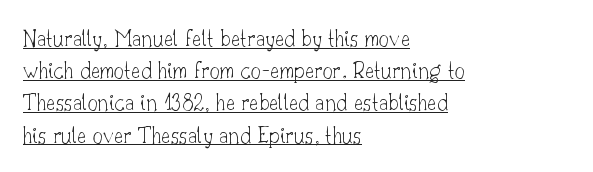
The image shows 25 px text type, upright; set left-aligned, normal line spacing (1.29x), normal letter spacing, underlined.
